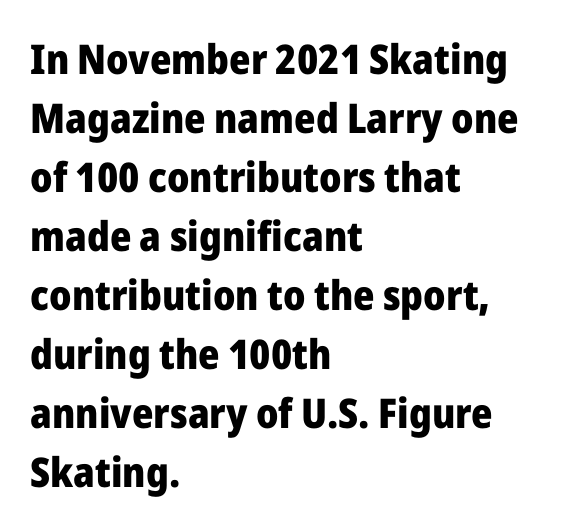
The image shows 41 px heavy sans-serif type, upright; set left-aligned, normal line spacing (1.44x), normal letter spacing, not underlined; low stroke contrast and a medium x-height.
